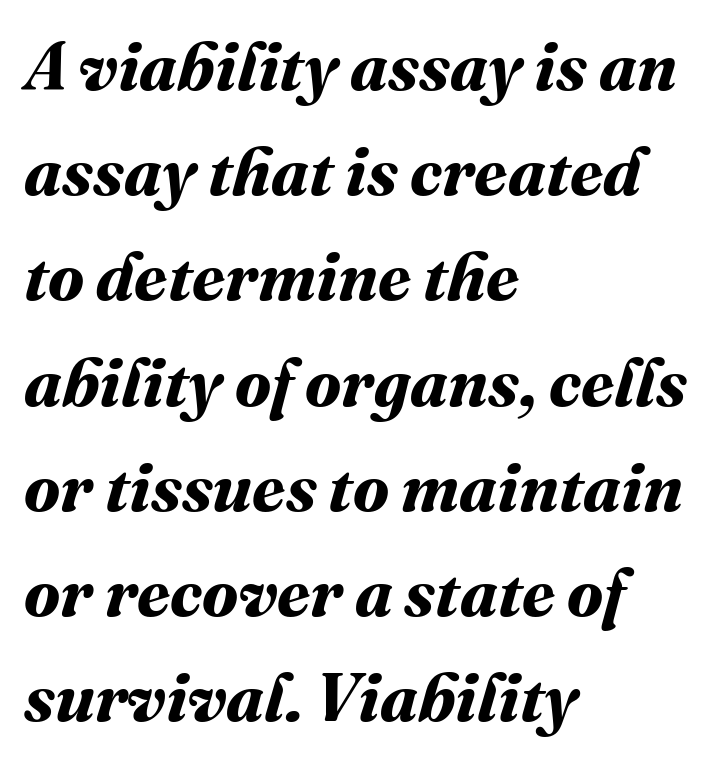
The image shows 67 px bold type; set left-aligned, normal line spacing (1.57x), normal letter spacing, not underlined; medium stroke contrast and a medium x-height.
